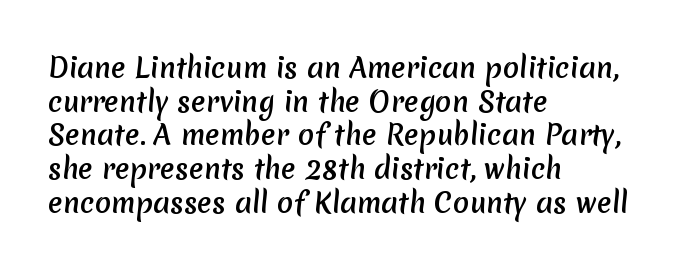
The image shows 27 px text type; set left-aligned, normal line spacing (1.25x), normal letter spacing, not underlined.
